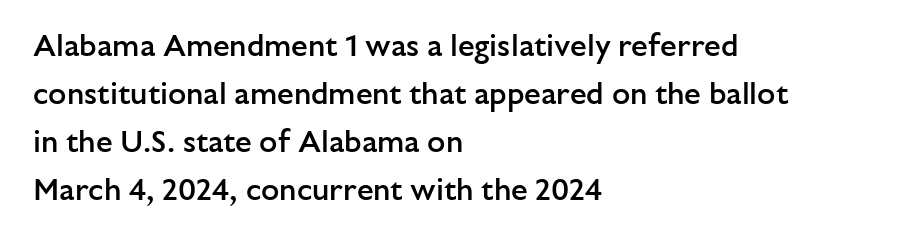
The image shows 30 px semibold sans-serif type, upright; set left-aligned, normal line spacing (1.6x), normal letter spacing, not underlined; low stroke contrast and a medium x-height.
